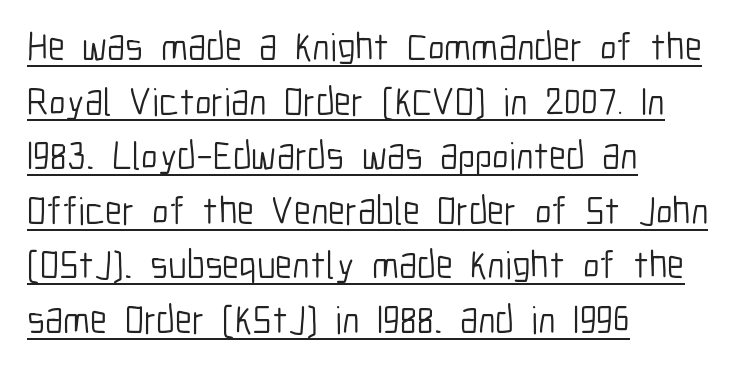
The image shows 39 px light, condensed sans-serif type, upright; set left-aligned, normal line spacing (1.4x), normal letter spacing, underlined; low stroke contrast and a medium x-height.
